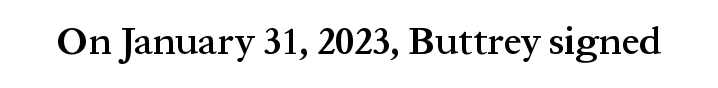
{"serif": "yes", "italic": "no", "bold": "semi", "weight": "semibold", "width": "normal", "stroke_contrast": "medium", "x_height": "medium", "monospaced": "no", "underline": "no", "letter_spacing": "normal", "letter_spacing_em": 0.0, "glyph_px": 39}
